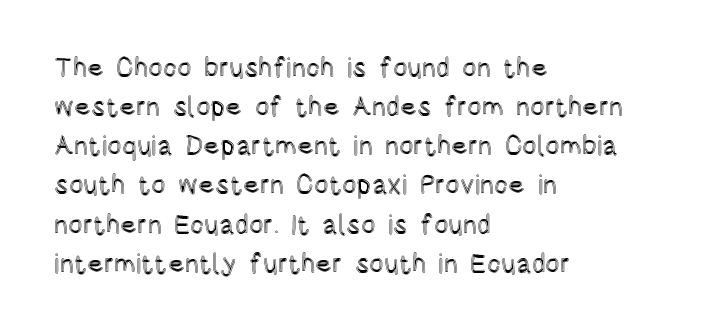
Q: Is the text italic (slanted)? A: No, it is upright.
Q: Is the text underlined? A: No.
Q: How is the paragraph aligned? A: Left-aligned.
Q: Is the spacing between letters normal or unusually wide? A: Normal.
Q: Is the spacing between lines tight, normal or loose? A: Normal.
